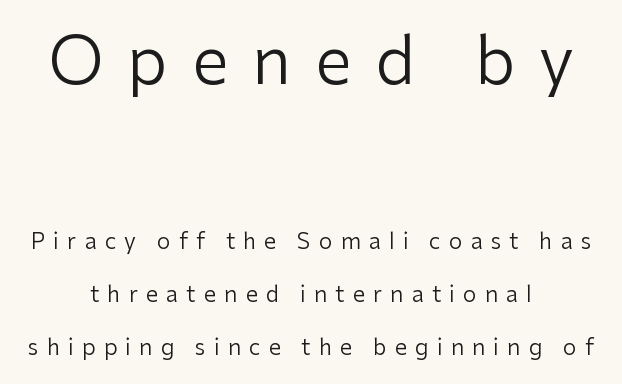
The image shows 65 px regular-weight sans-serif type, upright; set centered, loose line spacing (2.4x), unusually wide letter spacing (+0.37 em), not underlined; the first (top) block is 2.95x larger; low stroke contrast and a medium x-height.
